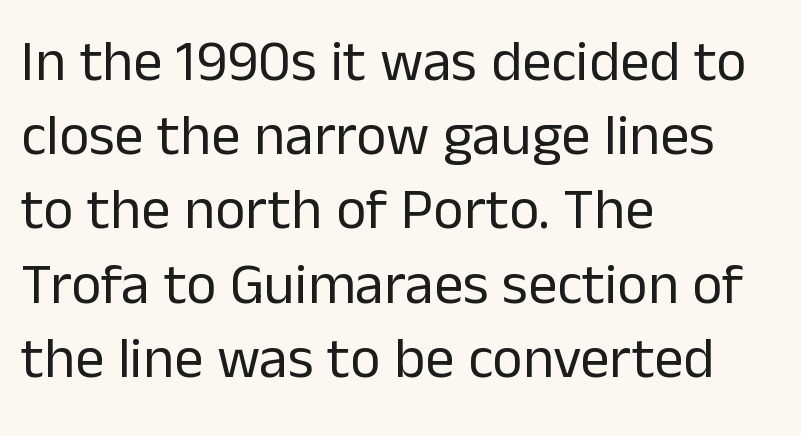
Compared with typical paragraphs, the rows here are spaced about the same. The line texture is even and compact thanks to regular tracking. Vertical strokes here are truly vertical. The passage shown is not underscored anywhere. Leftover space on each line is placed entirely after the last word. Each stroke keeps to a modest, everyday thickness or less.
